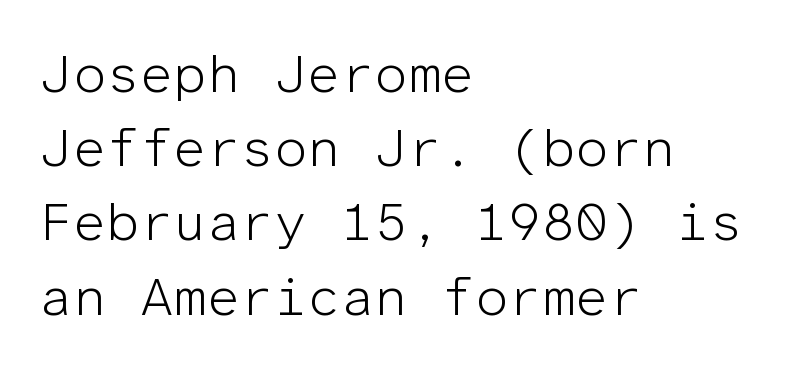
Q: Is the text bold? A: No.
Q: Is the text italic (slanted)? A: No, it is upright.
Q: Is the typeface a serif or a sans-serif typeface? A: Sans-serif.
Q: Is the text underlined? A: No.
Q: How is the paragraph aligned? A: Left-aligned.
Q: Is the spacing between letters normal or unusually wide? A: Normal.
Q: Is the spacing between lines tight, normal or loose? A: Normal.
Q: Width (condensed, normal, or wide)? A: Normal.
Q: Stroke contrast? A: Low.
Q: x-height? A: Medium.
Q: Monospaced? A: Yes.
